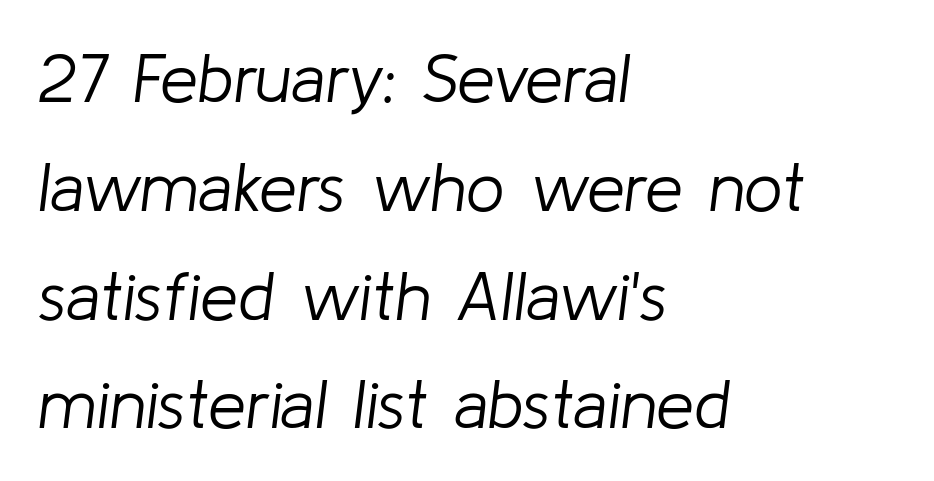
The image shows 68 px light type, italic (leaning right); set left-aligned, normal line spacing (1.6x), normal letter spacing, not underlined; low stroke contrast and a medium x-height.
